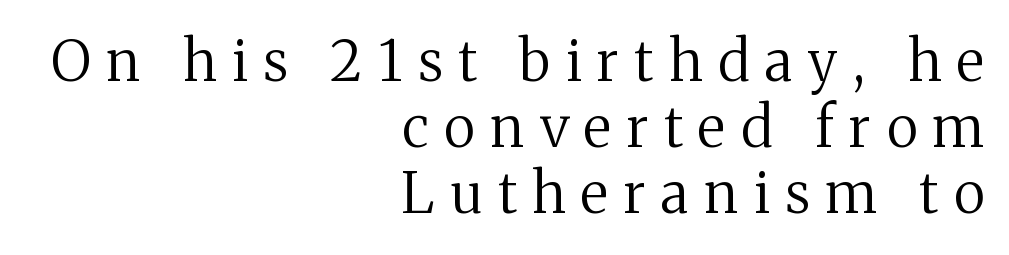
The image shows 56 px regular-weight serif type, upright; set right-aligned, line spacing 1.18x, unusually wide letter spacing (+0.28 em), not underlined; medium stroke contrast and a medium x-height.
